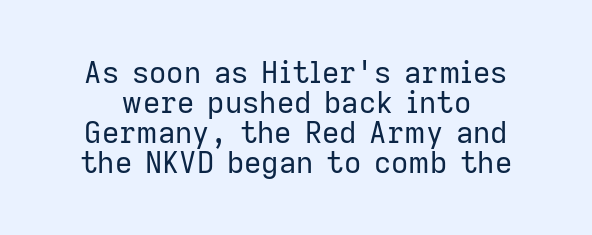
Q: Is the text bold? A: No.
Q: Is the text italic (slanted)? A: No, it is upright.
Q: Is the typeface a serif or a sans-serif typeface? A: Sans-serif.
Q: Is the text underlined? A: No.
Q: Is the spacing between letters normal or unusually wide? A: Normal.
Q: Is the spacing between lines tight, normal or loose? A: Tight.
Q: Width (condensed, normal, or wide)? A: Normal.
Q: Stroke contrast? A: Low.
Q: x-height? A: Medium.
Q: Monospaced? A: No.
